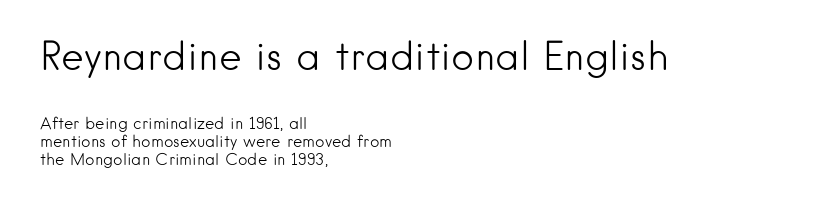
The image shows 39 px light sans-serif type, upright; set left-aligned, tight line spacing (1.14x), normal letter spacing, not underlined; the first (top) block is 2.44x larger; low stroke contrast and a small x-height.
